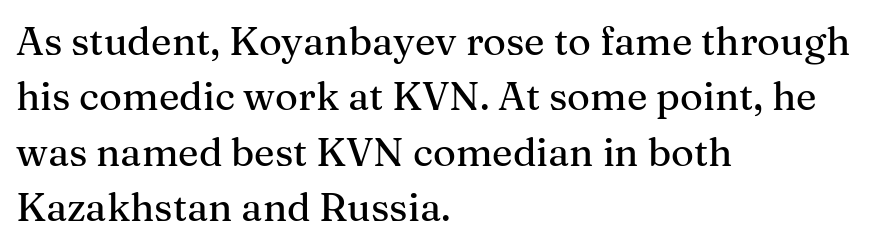
The image shows 39 px serif type, upright; set left-aligned, normal line spacing (1.42x), normal letter spacing, not underlined; medium stroke contrast and a medium x-height.
